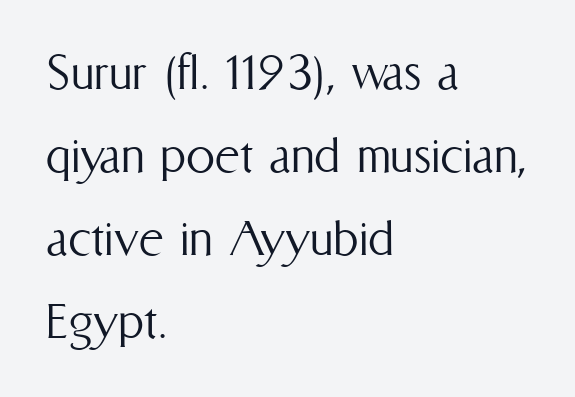
{"italic": "no", "bold": "no", "weight": "light", "width": "condensed", "stroke_contrast": "medium", "x_height": "medium", "monospaced": "no", "underline": "no", "align": "left", "line_spacing": "normal", "line_spacing_ratio": 1.43, "letter_spacing": "normal", "letter_spacing_em": 0.0, "glyph_px": 58}
